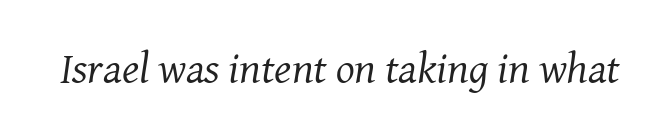
{"serif": "yes", "italic": "yes", "lean": "right", "slant_degrees": 8, "bold": "no", "weight": "regular", "width": "normal", "stroke_contrast": "medium", "x_height": "medium", "monospaced": "no", "underline": "no", "letter_spacing": "normal", "letter_spacing_em": 0.0, "glyph_px": 44}
